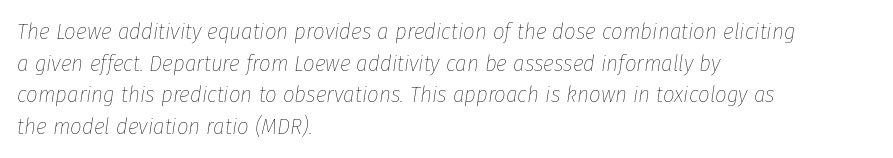
{"italic": "yes", "lean": "right", "slant_degrees": 8, "bold": "no", "underline": "no", "align": "left", "line_spacing": "normal", "line_spacing_ratio": 1.37, "letter_spacing": "normal", "letter_spacing_em": 0.0, "glyph_px": 23}
